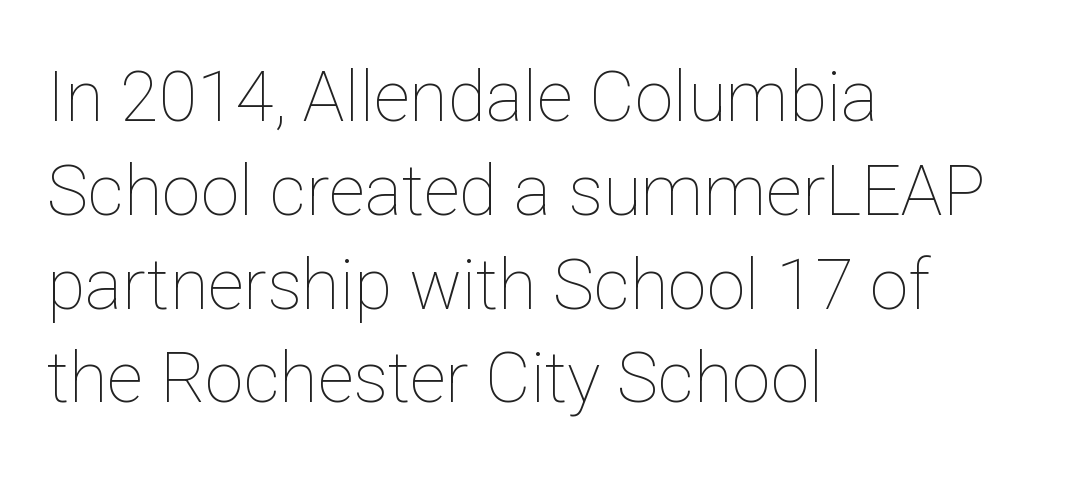
{"italic": "no", "bold": "no", "weight": "thin", "width": "normal", "stroke_contrast": "low", "x_height": "medium", "monospaced": "no", "underline": "no", "align": "left", "line_spacing": "normal", "line_spacing_ratio": 1.34, "letter_spacing": "normal", "letter_spacing_em": 0.0, "glyph_px": 70}
